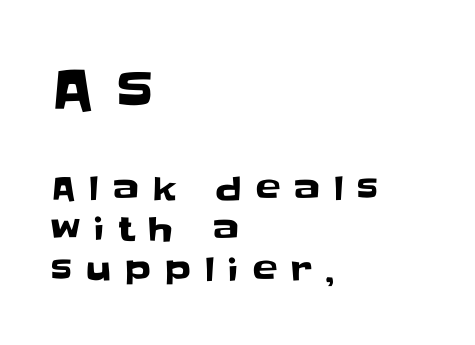
Q: Is the text italic (slanted)? A: No, it is upright.
Q: Is the typeface a serif or a sans-serif typeface? A: Sans-serif.
Q: Is the text underlined? A: No.
Q: How is the paragraph aligned? A: Left-aligned.
Q: Is the spacing between letters normal or unusually wide? A: Unusually wide.
Q: Which block of text is set in a larger size, the first (top) or the second (bottom)? A: The first (top) one.
Q: Width (condensed, normal, or wide)? A: Normal.
Q: Stroke contrast? A: Low.
Q: x-height? A: Large.
Q: Monospaced? A: No.
